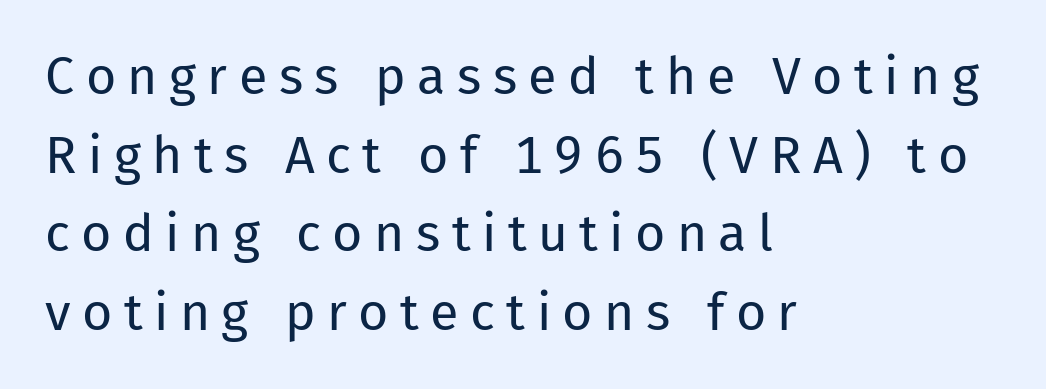
The image shows 52 px regular-weight sans-serif type, upright; set left-aligned, normal line spacing (1.51x), unusually wide letter spacing (+0.22 em), not underlined; low stroke contrast and a medium x-height.
